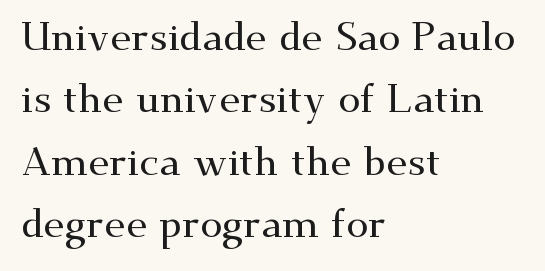
{"serif": "yes", "italic": "no", "width": "wide", "stroke_contrast": "medium", "x_height": "small", "monospaced": "no", "underline": "no", "align": "left", "line_spacing": "normal", "line_spacing_ratio": 1.56, "letter_spacing": "normal", "letter_spacing_em": 0.0, "glyph_px": 40}
